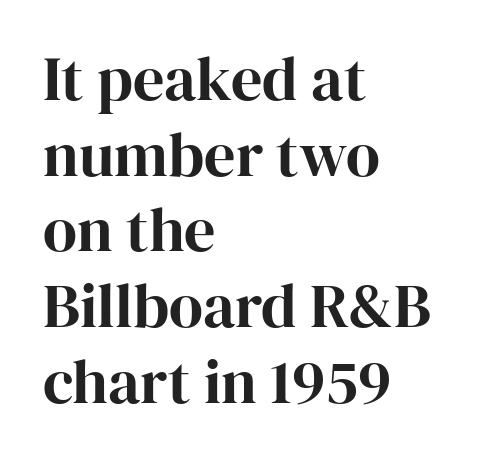
Q: Is the text italic (slanted)? A: No, it is upright.
Q: Is the typeface a serif or a sans-serif typeface? A: Serif.
Q: Is the text underlined? A: No.
Q: How is the paragraph aligned? A: Left-aligned.
Q: Is the spacing between letters normal or unusually wide? A: Normal.
Q: Width (condensed, normal, or wide)? A: Normal.
Q: Stroke contrast? A: High.
Q: x-height? A: Medium.
Q: Monospaced? A: No.
